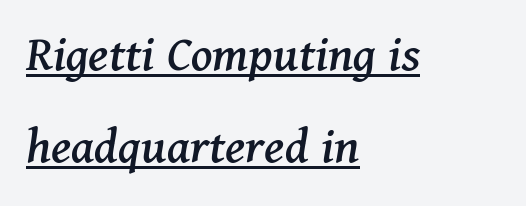
{"serif": "yes", "italic": "yes", "lean": "right", "slant_degrees": 11, "width": "normal", "stroke_contrast": "medium", "x_height": "medium", "monospaced": "no", "underline": "yes", "align": "left", "line_spacing_ratio": 1.74, "letter_spacing": "normal", "letter_spacing_em": 0.0, "glyph_px": 53}
